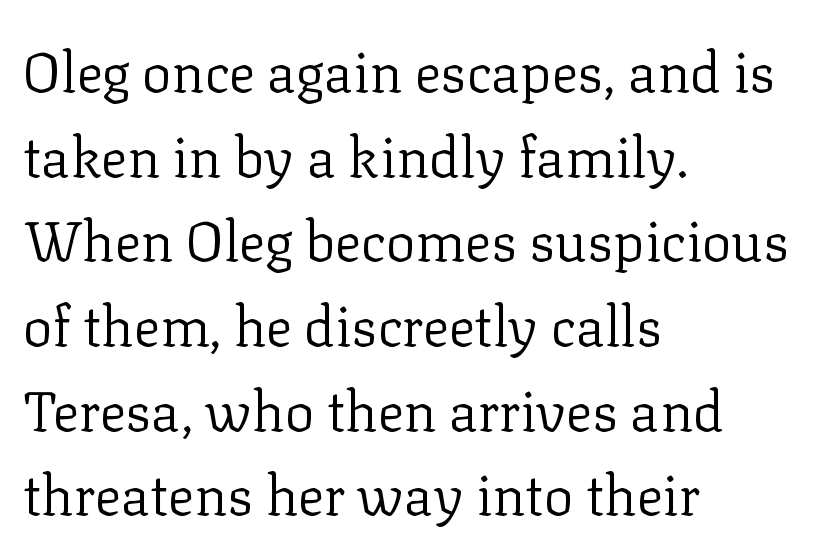
The image shows 55 px regular-weight serif type, upright; set left-aligned, normal line spacing (1.54x), normal letter spacing, not underlined; low stroke contrast and a medium x-height.
